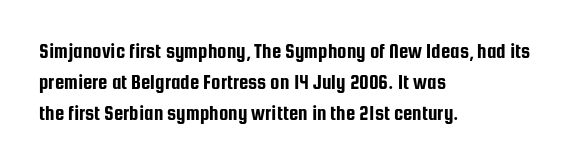
Q: Is the text italic (slanted)? A: No, it is upright.
Q: Is the text underlined? A: No.
Q: How is the paragraph aligned? A: Left-aligned.
Q: Is the spacing between letters normal or unusually wide? A: Normal.
Q: Is the spacing between lines tight, normal or loose? A: Normal.
